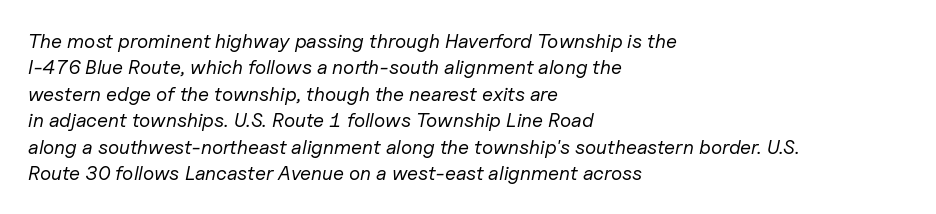
The image shows 20 px text type, italic (leaning right); set left-aligned, normal line spacing (1.32x), normal letter spacing, not underlined.
